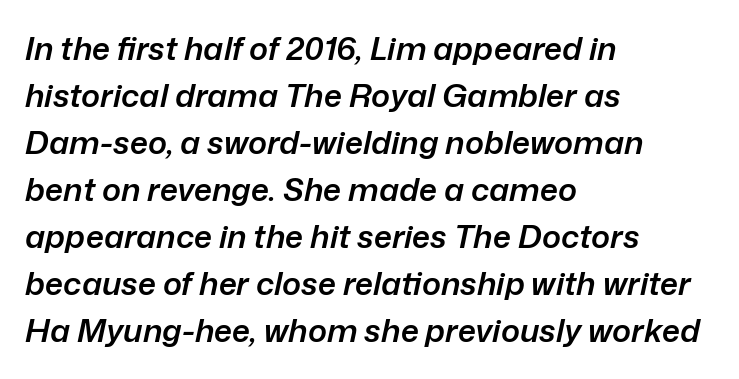
The image shows 32 px semibold type, italic (leaning right); set left-aligned, normal line spacing (1.47x), normal letter spacing, not underlined; low stroke contrast and a medium x-height.
